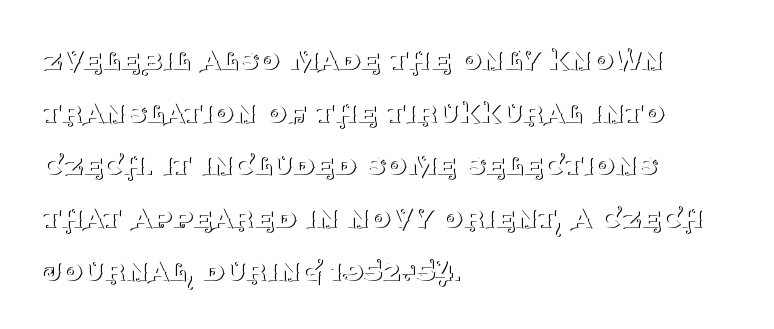
The image shows 34 px thin serif type, upright; set left-aligned, normal line spacing (1.55x), normal letter spacing, not underlined; medium stroke contrast and a large x-height.
